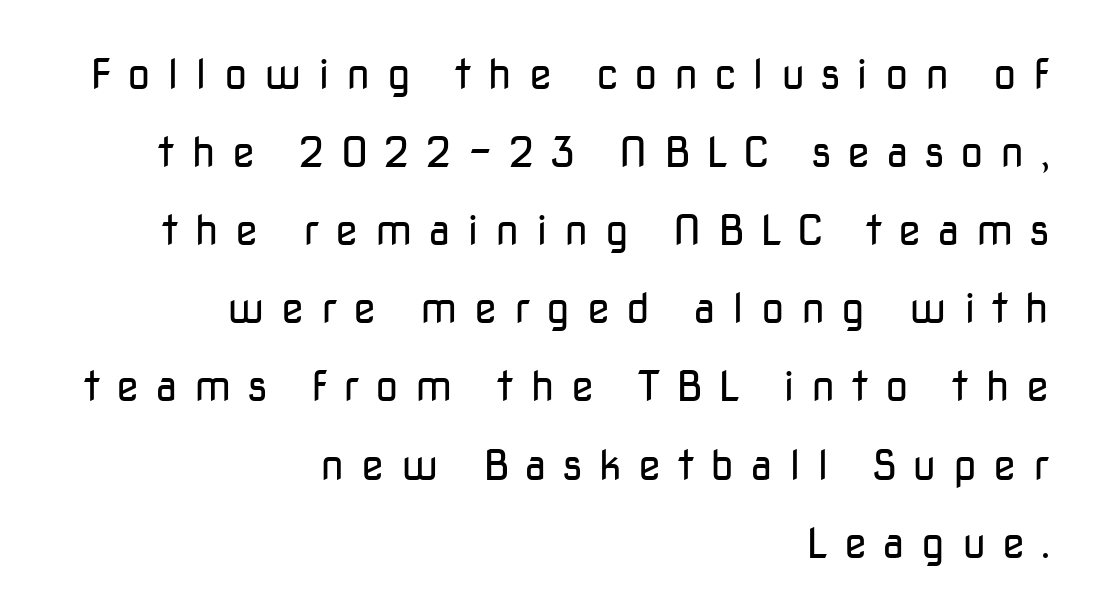
Varying glyph widths throughout — classic text-font behaviour. Nobody drew a line under any word here. The strokes are not fattened; the text isn't bold. What kind of face is this? One without serifs — a sans. The axis of the letterforms is exactly vertical.
